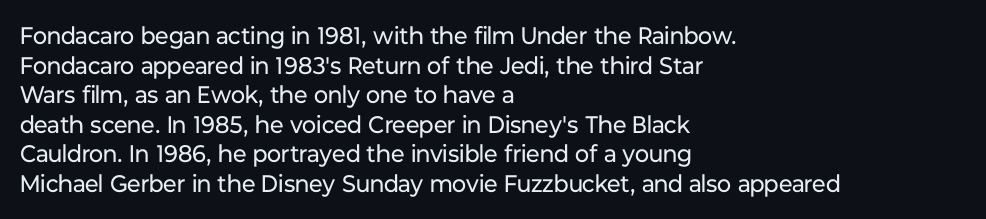
Q: Is the text bold? A: No.
Q: Is the text italic (slanted)? A: No, it is upright.
Q: Is the text underlined? A: No.
Q: How is the paragraph aligned? A: Left-aligned.
Q: Is the spacing between letters normal or unusually wide? A: Normal.
